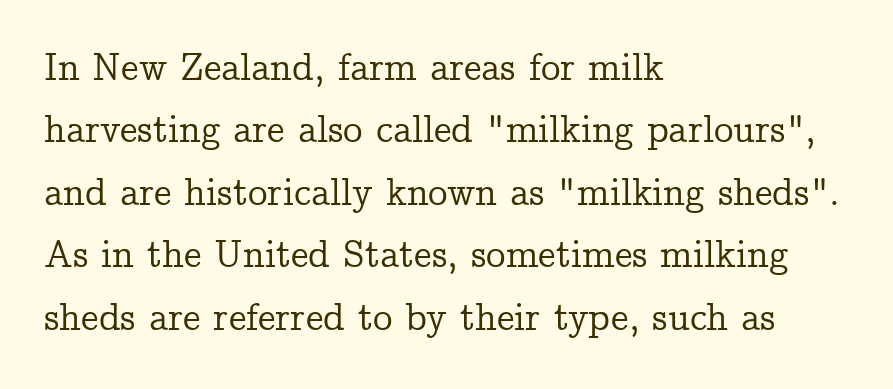
This rendering uses left alignment, leaving the right contour irregular. The string is rendered with underlining switched off. Leading: standard. Serifs: yes, visible at the terminals of the letterforms. The lettering holds an erect, upright posture throughout. Varying glyph widths throughout — classic text-font behaviour.
